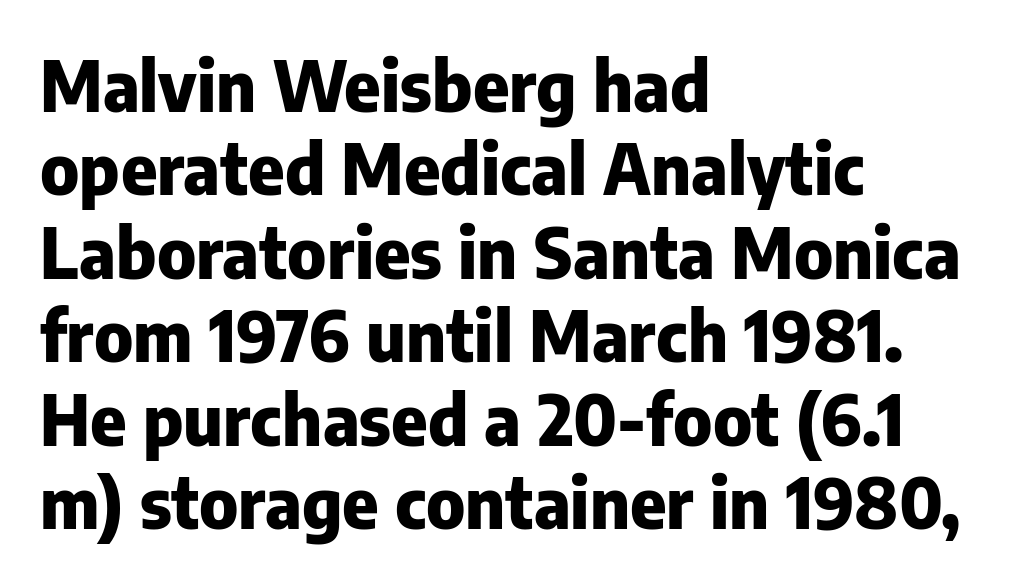
The image shows 69 px heavy sans-serif type, upright; set left-aligned, line spacing 1.21x, normal letter spacing, not underlined; low stroke contrast and a medium x-height.
